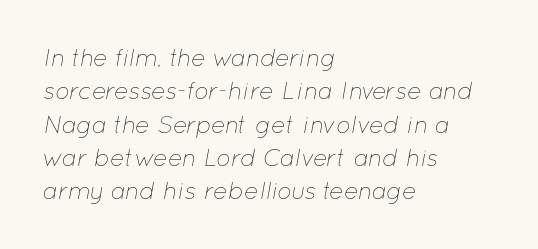
{"italic": "yes", "lean": "right", "slant_degrees": 12, "bold": "no", "underline": "no", "align": "left", "line_spacing": "normal", "line_spacing_ratio": 1.39, "letter_spacing": "normal", "letter_spacing_em": 0.0, "glyph_px": 24}
